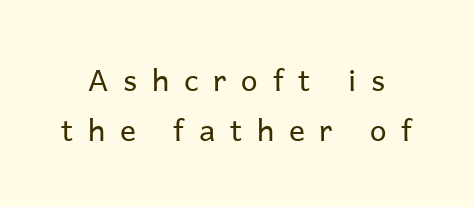
Q: Is the text bold? A: No.
Q: Is the text italic (slanted)? A: No, it is upright.
Q: Is the typeface a serif or a sans-serif typeface? A: Sans-serif.
Q: Is the text underlined? A: No.
Q: Is the spacing between letters normal or unusually wide? A: Unusually wide.
Q: Is the spacing between lines tight, normal or loose? A: Normal.
Q: Width (condensed, normal, or wide)? A: Normal.
Q: Stroke contrast? A: Low.
Q: x-height? A: Medium.
Q: Monospaced? A: No.
